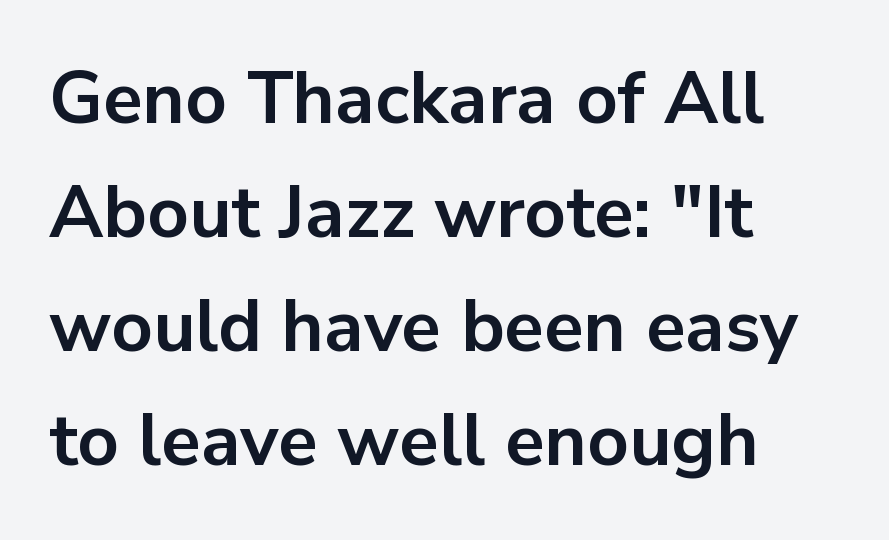
{"serif": "no", "italic": "no", "bold": "yes", "weight": "bold", "width": "normal", "stroke_contrast": "low", "x_height": "medium", "monospaced": "no", "underline": "no", "align": "left", "line_spacing": "normal", "line_spacing_ratio": 1.56, "letter_spacing": "normal", "letter_spacing_em": 0.0, "glyph_px": 73}
